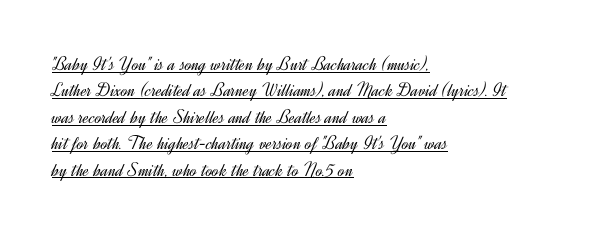
The image shows 20 px text type; set left-aligned, normal line spacing (1.32x), normal letter spacing, underlined.
